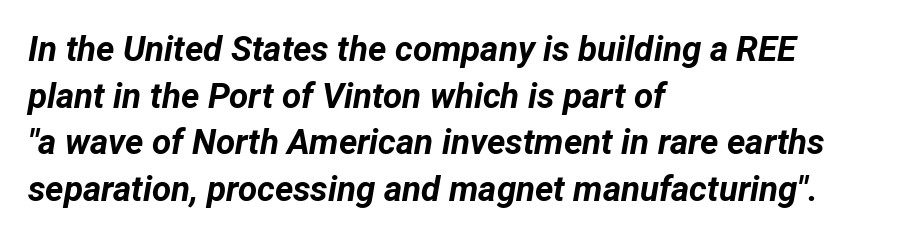
{"italic": "yes", "lean": "right", "slant_degrees": 12, "bold": "yes", "weight": "bold", "width": "normal", "stroke_contrast": "low", "x_height": "medium", "monospaced": "no", "underline": "no", "align": "left", "line_spacing": "normal", "line_spacing_ratio": 1.33, "letter_spacing": "normal", "letter_spacing_em": 0.0, "glyph_px": 35}
